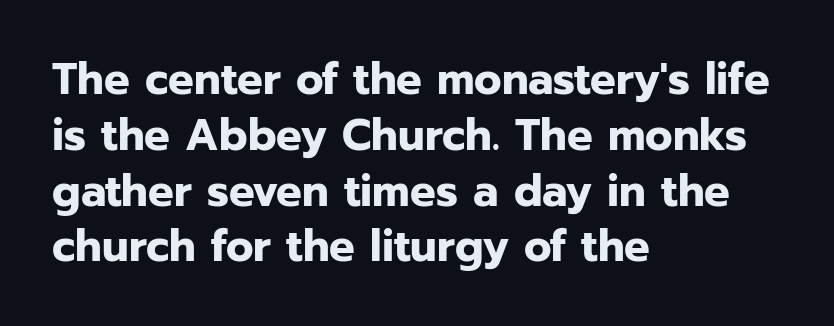
The letters stand straight up with perfectly vertical stems. Looks like regular typesetting: each glyph gets only the width it needs. Nobody drew a line under any word here. Line beginnings align vertically; line endings do not. A dark, heavy texture on the line: the type is bold.
